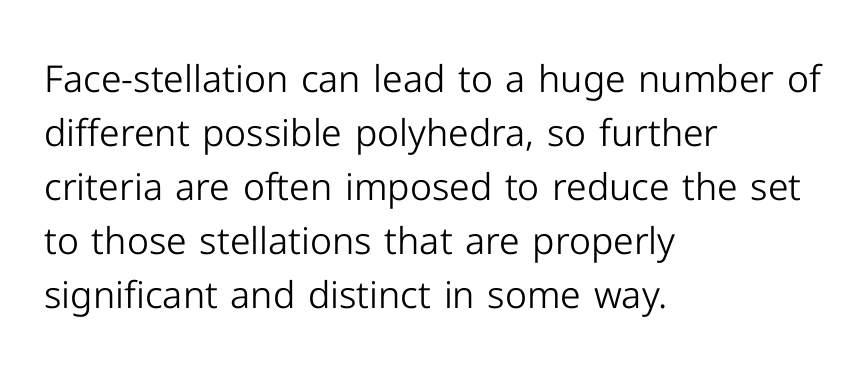
Normally led — the rows are evenly, conventionally spaced. Varying glyph widths throughout — classic text-font behaviour. The ragged edge is on the right, which tells us the setting is flush left. The characters display no serif detailing; their extremities are plain. Weight: not bold — regular or lighter. Posture: straight, roman, zero tilt.
